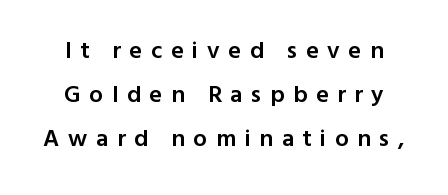
The image shows 24 px text type, upright; set centered, line spacing 1.84x, unusually wide letter spacing (+0.36 em), not underlined.
